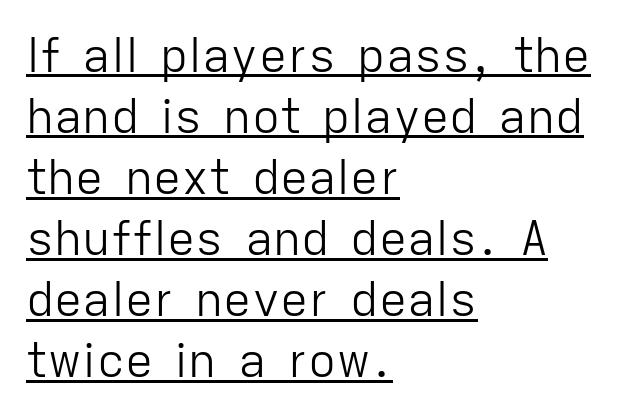
{"serif": "no", "italic": "no", "bold": "no", "weight": "light", "width": "normal", "stroke_contrast": "low", "x_height": "medium", "monospaced": "no", "underline": "yes", "align": "left", "line_spacing": "normal", "line_spacing_ratio": 1.3, "letter_spacing": "normal", "letter_spacing_em": 0.0, "glyph_px": 47}
